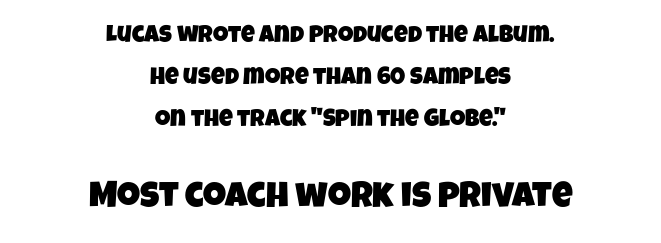
The image shows 36 px condensed sans-serif type; set centered, line spacing 1.76x, normal letter spacing, not underlined; the second (bottom) block is 1.5x larger; low stroke contrast and a large x-height.
